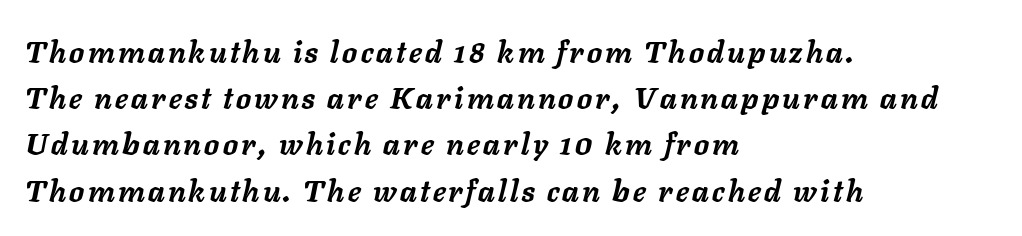
Words float on clear page, feet unadorned. The passage shown is typed in a proportional face where columns would drift. Leftover space on each line is placed entirely after the last word. Horizontal bands of white between lines are of average thickness.
